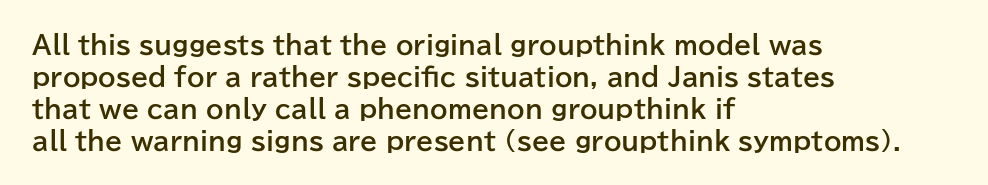
Q: Is the text bold? A: Yes.
Q: Is the text italic (slanted)? A: No, it is upright.
Q: Is the text underlined? A: No.
Q: How is the paragraph aligned? A: Left-aligned.
Q: Is the spacing between letters normal or unusually wide? A: Normal.
Q: Is the spacing between lines tight, normal or loose? A: Normal.
